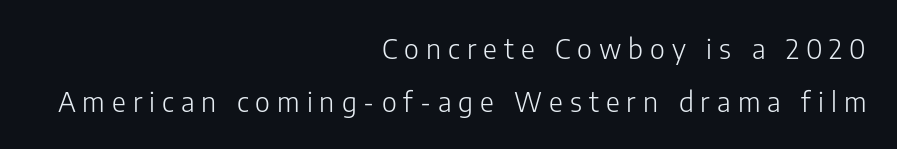
Weight: not bold — regular or lighter. Does the lettering tilt? It doesn't — this is upright. Line spacing here is loose. The zone under the glyphs is completely vacant. Words appear elongated and porous because spacing is wide.
